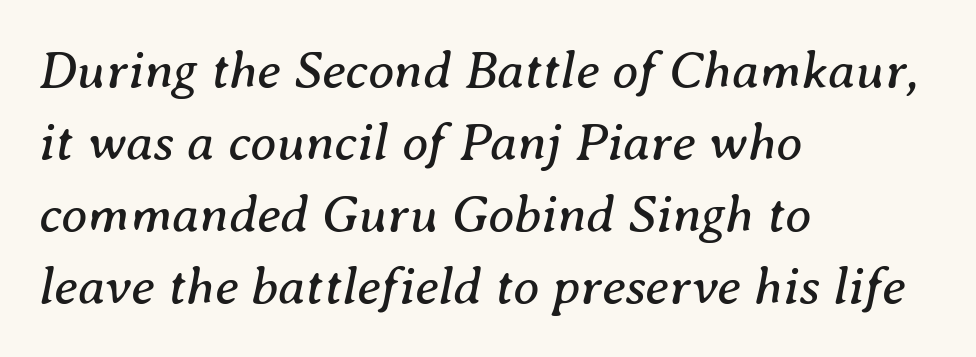
The image shows 53 px regular-weight serif type, italic (leaning right); set left-aligned, normal line spacing (1.36x), normal letter spacing, not underlined; medium stroke contrast and a medium x-height.
